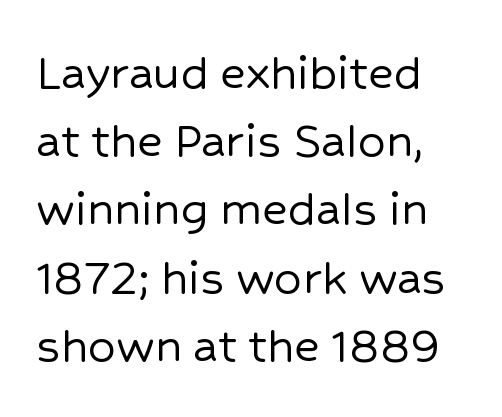
The type sits square on the baseline with zero lean. A typesetter would label this face a sans. Descenders hang freely into open space. Nothing unusual about the tracking: characters are spaced as the font intends.
